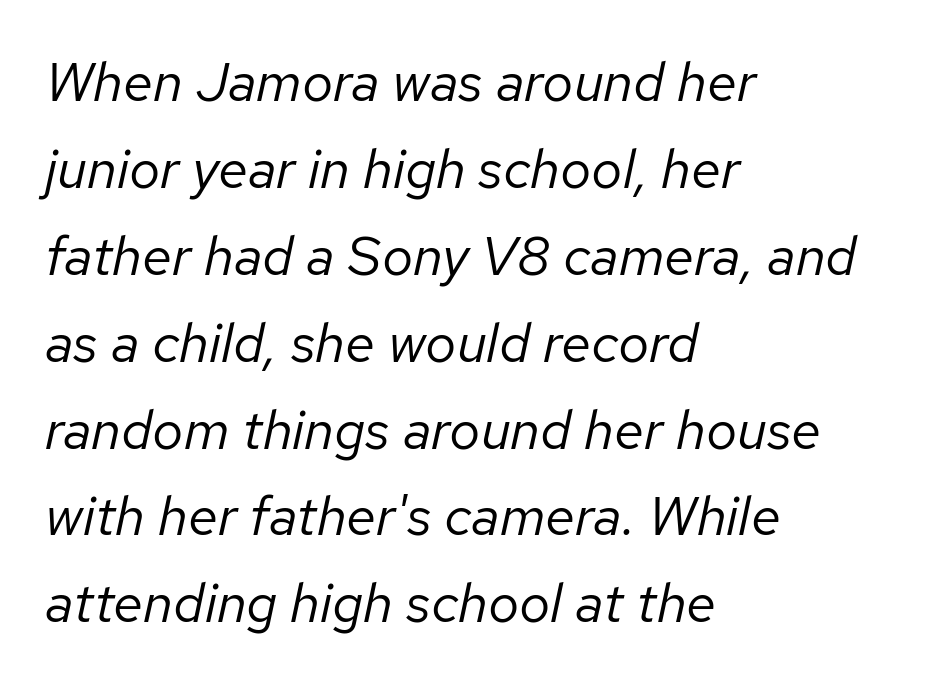
Q: Is the text bold? A: No.
Q: Is the text italic (slanted)? A: Yes, it leans right by about 12 degrees.
Q: Is the text underlined? A: No.
Q: How is the paragraph aligned? A: Left-aligned.
Q: Is the spacing between letters normal or unusually wide? A: Normal.
Q: Is the spacing between lines tight, normal or loose? A: Normal.
Q: Width (condensed, normal, or wide)? A: Normal.
Q: Stroke contrast? A: Low.
Q: x-height? A: Medium.
Q: Monospaced? A: No.
